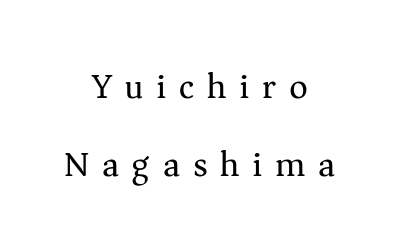
Q: Is the text bold? A: No.
Q: Is the text italic (slanted)? A: No, it is upright.
Q: Is the typeface a serif or a sans-serif typeface? A: Serif.
Q: Is the text underlined? A: No.
Q: How is the paragraph aligned? A: Centered.
Q: Is the spacing between letters normal or unusually wide? A: Unusually wide.
Q: Is the spacing between lines tight, normal or loose? A: Loose.
Q: Width (condensed, normal, or wide)? A: Normal.
Q: Stroke contrast? A: Medium.
Q: x-height? A: Medium.
Q: Monospaced? A: No.
